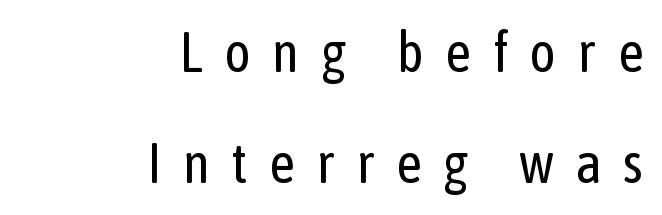
{"serif": "no", "italic": "no", "bold": "no", "weight": "regular", "width": "condensed", "stroke_contrast": "low", "x_height": "medium", "monospaced": "no", "underline": "no", "align": "right", "line_spacing": "loose", "line_spacing_ratio": 1.99, "letter_spacing": "wide", "letter_spacing_em": 0.38, "glyph_px": 56}
